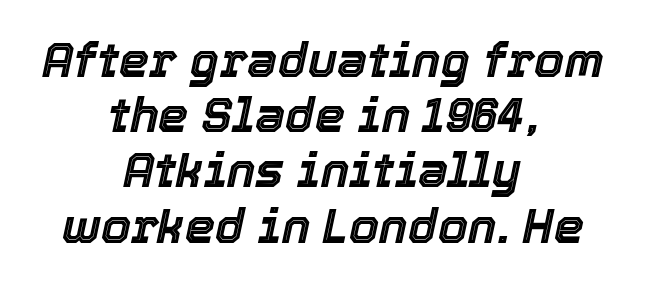
Line spacing here is tight. A centered setting, common on invitations and titles, is used for this passage. In terms of letterspacing, this is plain default setting. A bare baseline throughout the passage. The letters advance in unequal steps, a hallmark of proportional type. The lettering tilts uniformly, giving the passage an italic look.
